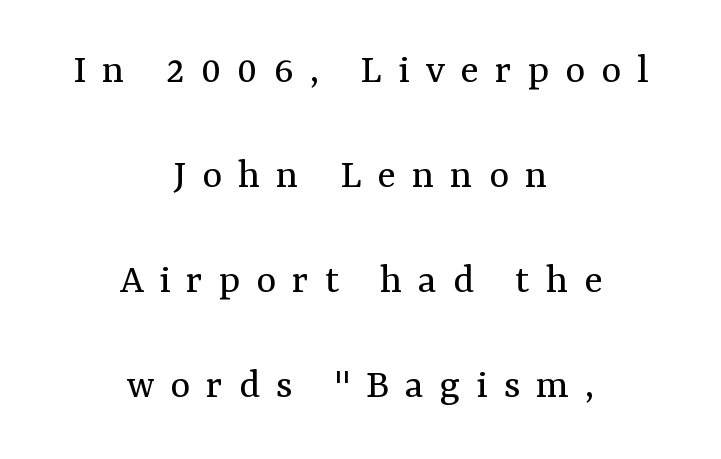
Q: Is the text bold? A: No.
Q: Is the text italic (slanted)? A: No, it is upright.
Q: Is the typeface a serif or a sans-serif typeface? A: Serif.
Q: Is the text underlined? A: No.
Q: How is the paragraph aligned? A: Centered.
Q: Is the spacing between letters normal or unusually wide? A: Unusually wide.
Q: Is the spacing between lines tight, normal or loose? A: Loose.
Q: Width (condensed, normal, or wide)? A: Normal.
Q: Stroke contrast? A: Medium.
Q: x-height? A: Medium.
Q: Monospaced? A: No.
